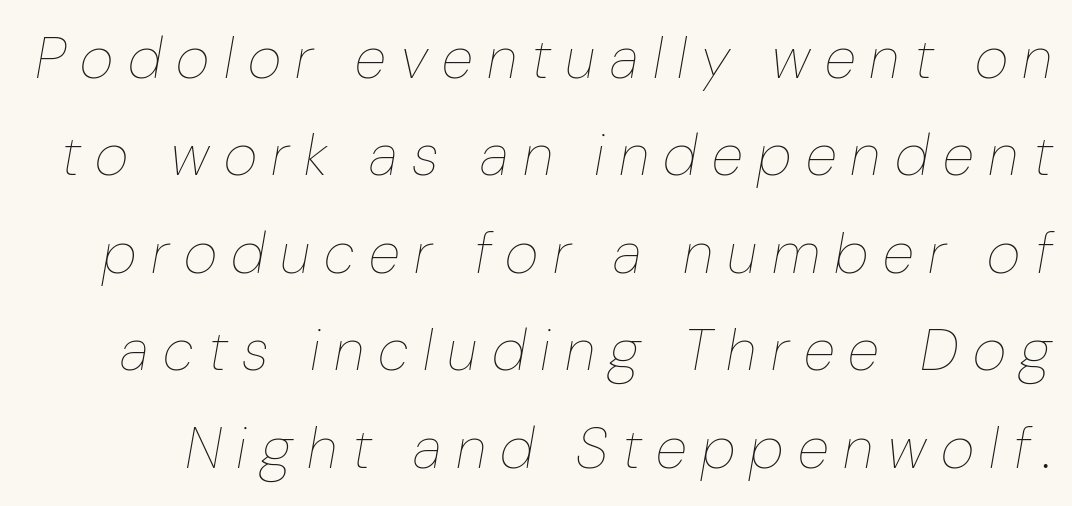
{"italic": "yes", "lean": "right", "slant_degrees": 10, "bold": "no", "weight": "thin", "width": "normal", "stroke_contrast": "low", "x_height": "medium", "monospaced": "no", "underline": "no", "line_spacing": "normal", "line_spacing_ratio": 1.68, "letter_spacing": "wide", "letter_spacing_em": 0.25, "glyph_px": 58}
